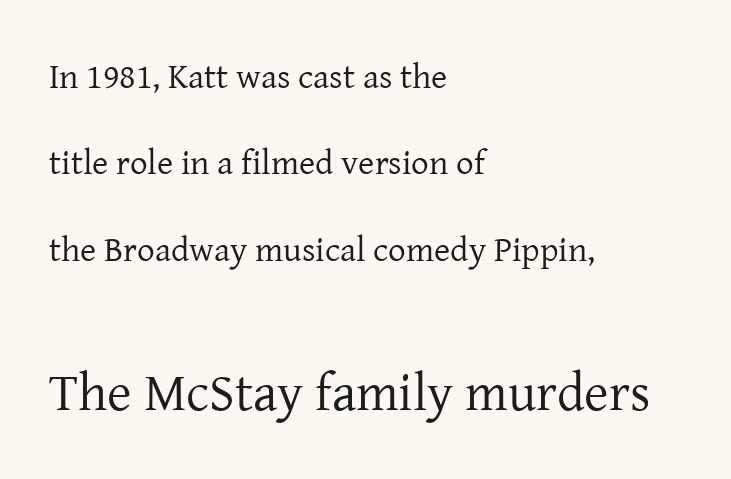
Q: Is the text bold? A: No.
Q: Is the text italic (slanted)? A: No, it is upright.
Q: Is the typeface a serif or a sans-serif typeface? A: Serif.
Q: Is the text underlined? A: No.
Q: How is the paragraph aligned? A: Left-aligned.
Q: Is the spacing between letters normal or unusually wide? A: Normal.
Q: Is the spacing between lines tight, normal or loose? A: Loose.
Q: Which block of text is set in a larger size, the first (top) or the second (bottom)? A: The second (bottom) one.
Q: Width (condensed, normal, or wide)? A: Normal.
Q: Stroke contrast? A: Low.
Q: x-height? A: Medium.
Q: Monospaced? A: No.
